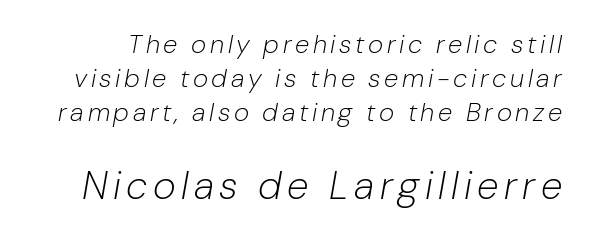
Notice how the stems are inclined rather than vertical — that's the hallmark of italics. The passage shown is not bold in any degree. Beneath every word, the page is bare. This block has exactly the height ordinary leading produces.
